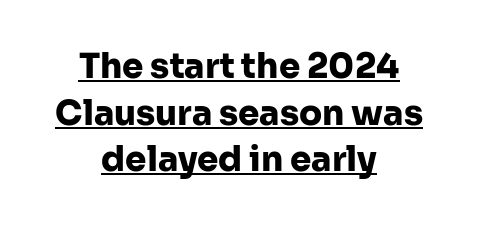
Regarding serifs, this sample does without them. Every letter is thick-stroked: bold, no question. Looks like regular typesetting: each glyph gets only the width it needs. The whitespace from short lines is split evenly between both sides.
